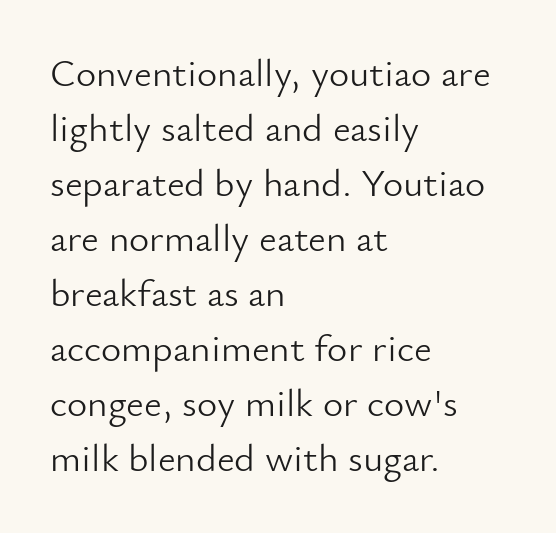
Students, note that the glyphs here touch the page at normal intervals. The rendering anchors every line to the left-hand side. Does the type have serifs? No, each stem ends abruptly. The typeface has the unassuming heft of standard copy or less.
